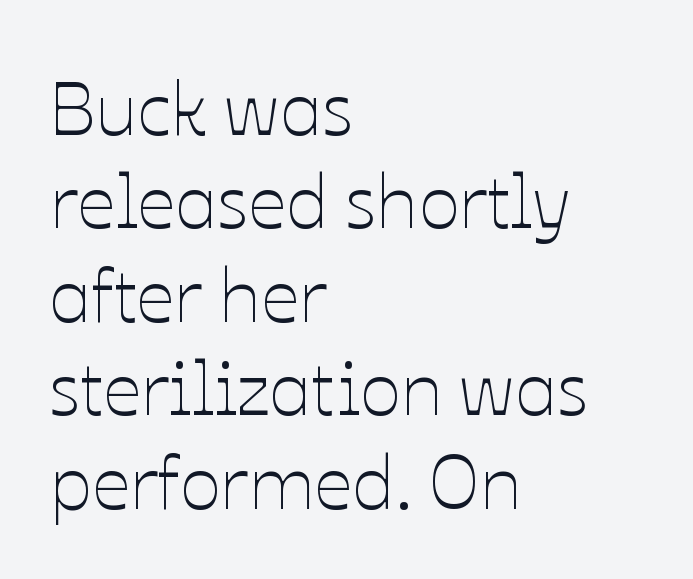
Q: Is the text bold? A: No.
Q: Is the text italic (slanted)? A: No, it is upright.
Q: Is the text underlined? A: No.
Q: How is the paragraph aligned? A: Left-aligned.
Q: Is the spacing between letters normal or unusually wide? A: Normal.
Q: Width (condensed, normal, or wide)? A: Normal.
Q: Stroke contrast? A: Low.
Q: x-height? A: Medium.
Q: Monospaced? A: No.
